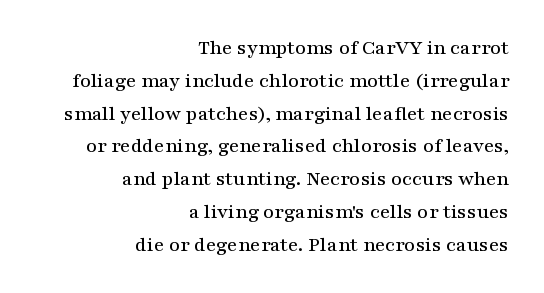
{"italic": "no", "underline": "no", "align": "right", "line_spacing": "normal", "line_spacing_ratio": 1.56, "letter_spacing": "normal", "letter_spacing_em": 0.0, "glyph_px": 21}
